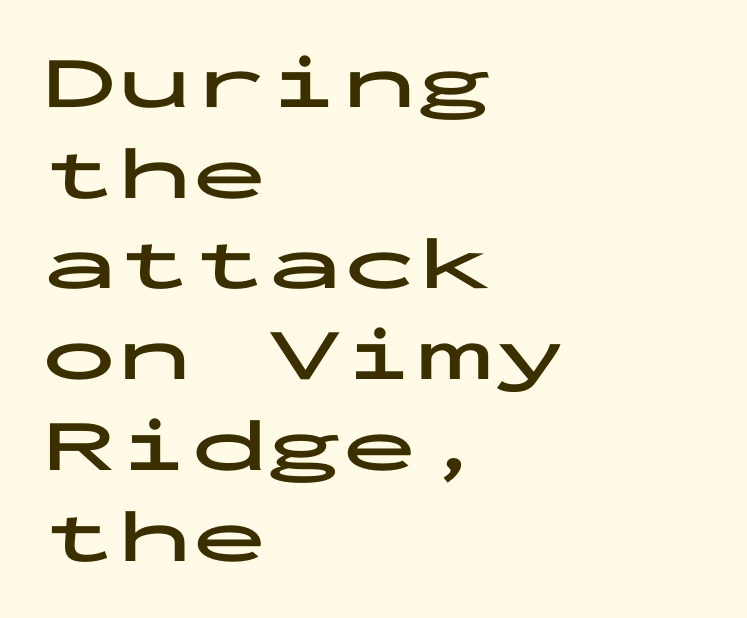
The gap between lines stays unmarked. Observe the ordinary spacing: letters are neighbours, not strangers. Think of a typewriter: that constant character pitch is what you see here. To sum up the face: it is a sans, with no serifs.
